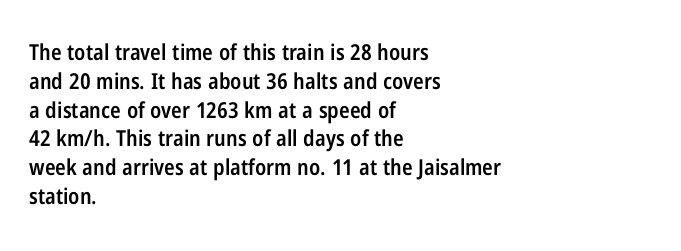
Left-aligned paragraph, ragged on the right. This sample uses plain, unmodified letter spacing. The lettering holds an erect, upright posture throughout. Underlining? Definitely not there. Students, this is semibold: more ink than regular, less than bold.
